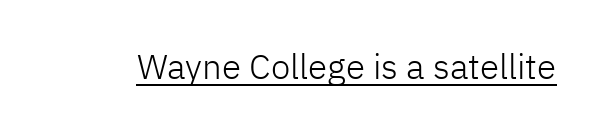
Q: Is the text bold? A: No.
Q: Is the text italic (slanted)? A: No, it is upright.
Q: Is the typeface a serif or a sans-serif typeface? A: Sans-serif.
Q: Is the text underlined? A: Yes.
Q: Is the spacing between letters normal or unusually wide? A: Normal.
Q: Width (condensed, normal, or wide)? A: Normal.
Q: Stroke contrast? A: Low.
Q: x-height? A: Medium.
Q: Monospaced? A: No.
